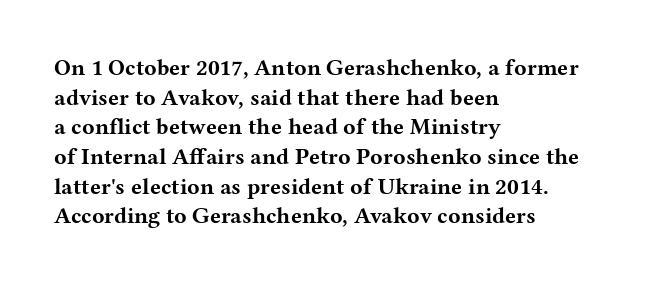
Q: Is the text bold? A: Yes.
Q: Is the text italic (slanted)? A: No, it is upright.
Q: Is the text underlined? A: No.
Q: How is the paragraph aligned? A: Left-aligned.
Q: Is the spacing between letters normal or unusually wide? A: Normal.
Q: Is the spacing between lines tight, normal or loose? A: Normal.
